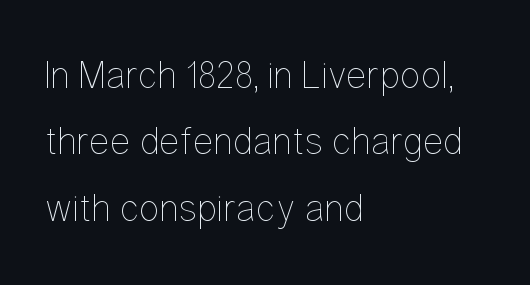
The image shows 39 px thin, condensed type, upright; set left-aligned, normal line spacing (1.7x), normal letter spacing, not underlined; low stroke contrast and a medium x-height.
